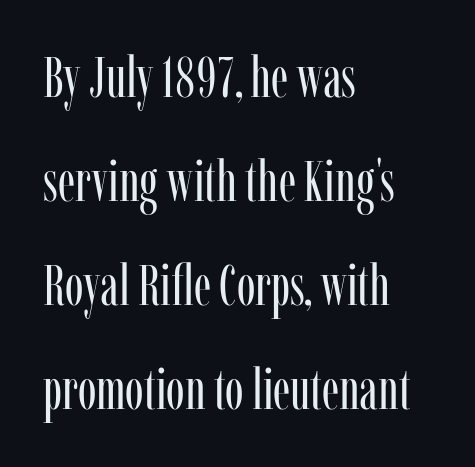
Standard letterfit; no display-style spreading of the glyphs. The passage shown is typed in a proportional face where columns would drift. When letters stand straight like this, we call the style roman or upright. The paragraph has a hard left edge and a soft right edge. Rule under the text: the space is simply empty.
